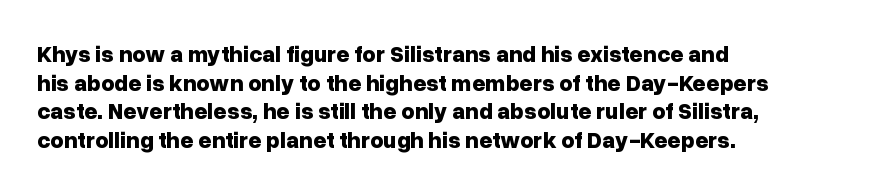
The image shows 23 px bold type, upright; set left-aligned, normal line spacing (1.25x), normal letter spacing, not underlined.
